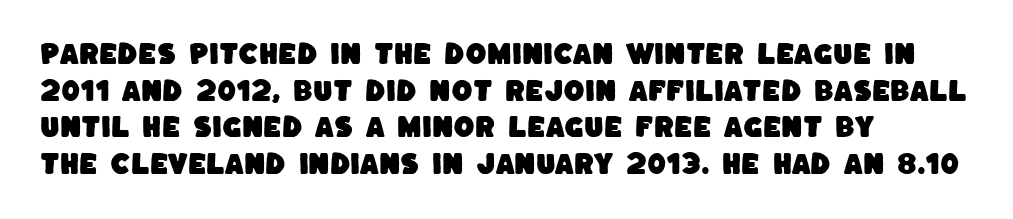
Q: Is the text underlined? A: No.
Q: How is the paragraph aligned? A: Left-aligned.
Q: Is the spacing between letters normal or unusually wide? A: Normal.
Q: Is the spacing between lines tight, normal or loose? A: Normal.
